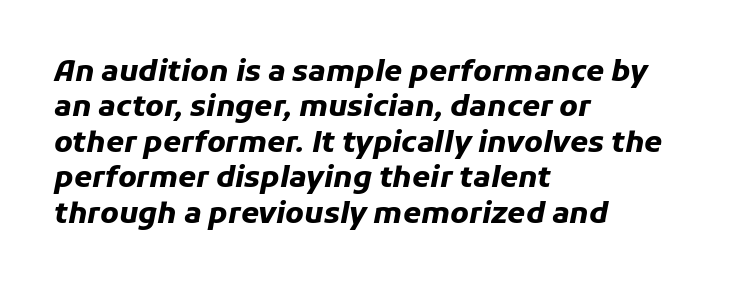
{"italic": "yes", "lean": "right", "slant_degrees": 11, "bold": "yes", "weight": "heavy", "width": "normal", "stroke_contrast": "low", "x_height": "medium", "monospaced": "no", "underline": "no", "align": "left", "line_spacing_ratio": 1.22, "letter_spacing": "normal", "letter_spacing_em": 0.0, "glyph_px": 29}
